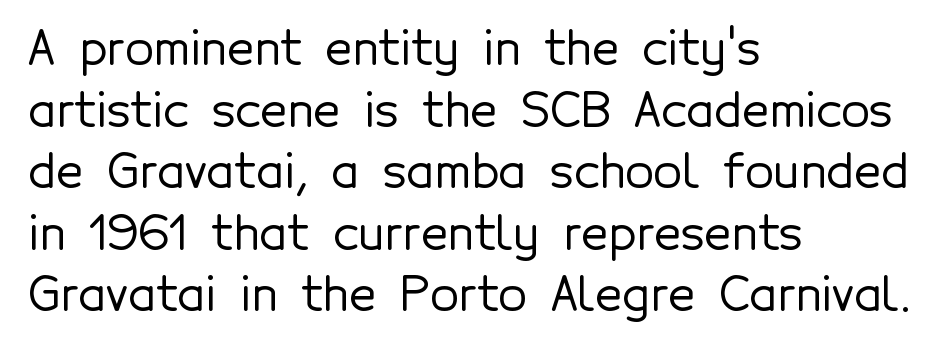
The image shows 47 px sans-serif type, upright; set left-aligned, normal line spacing (1.31x), normal letter spacing, not underlined; a medium x-height.
